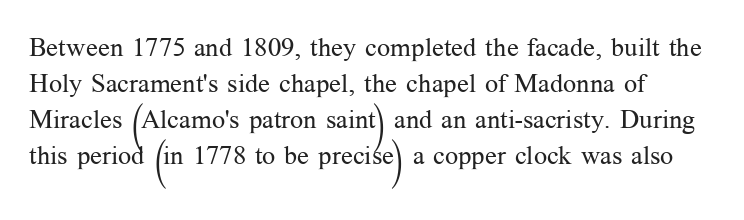
Q: Is the text bold? A: No.
Q: Is the text italic (slanted)? A: No, it is upright.
Q: Is the text underlined? A: No.
Q: How is the paragraph aligned? A: Left-aligned.
Q: Is the spacing between letters normal or unusually wide? A: Normal.
Q: Is the spacing between lines tight, normal or loose? A: Normal.
